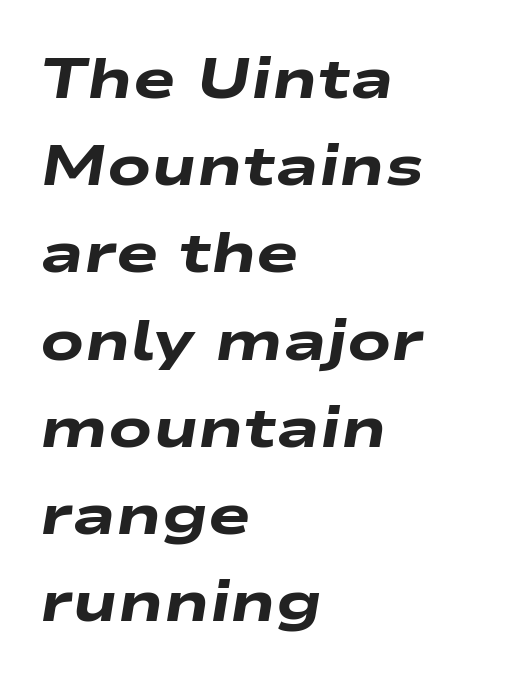
Q: Is the text bold? A: Yes.
Q: Is the text italic (slanted)? A: Yes, it leans right by about 9 degrees.
Q: Is the text underlined? A: No.
Q: How is the paragraph aligned? A: Left-aligned.
Q: Is the spacing between letters normal or unusually wide? A: Normal.
Q: Is the spacing between lines tight, normal or loose? A: Normal.
Q: Width (condensed, normal, or wide)? A: Wide.
Q: Stroke contrast? A: Low.
Q: x-height? A: Medium.
Q: Monospaced? A: No.
